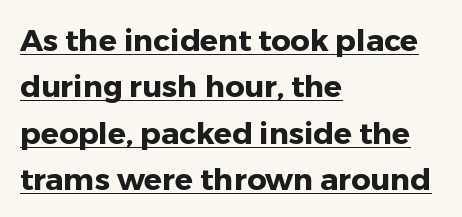
The image shows 30 px heavy sans-serif type, upright; set left-aligned, normal line spacing (1.55x), normal letter spacing, underlined; low stroke contrast and a medium x-height.
